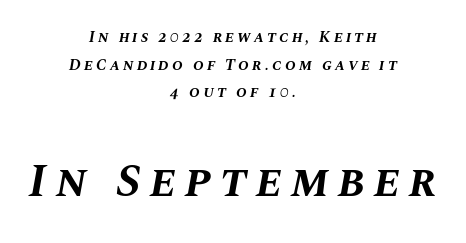
The gap between lines stays unmarked. A typesetter would call this proportional, since set widths differ per character. The lettering tilts uniformly, giving the passage an italic look. A student would notice the bottom passage is typeset larger than what precedes it. Where is the straight margin? There isn't one; the lines are centered. Students, this is bold: see how much ink each stroke carries.
